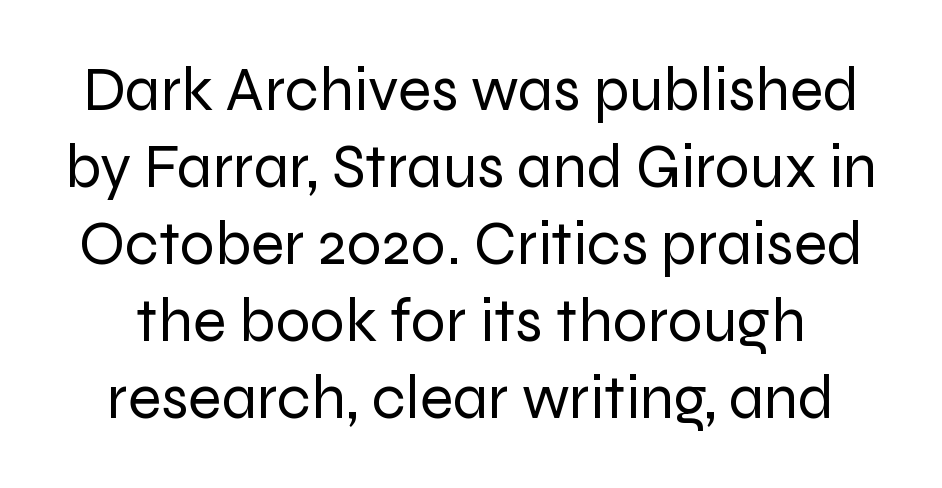
Q: Is the text bold? A: No.
Q: Is the text italic (slanted)? A: No, it is upright.
Q: Is the typeface a serif or a sans-serif typeface? A: Sans-serif.
Q: Is the text underlined? A: No.
Q: Is the spacing between letters normal or unusually wide? A: Normal.
Q: Width (condensed, normal, or wide)? A: Normal.
Q: Stroke contrast? A: Low.
Q: x-height? A: Medium.
Q: Monospaced? A: No.
